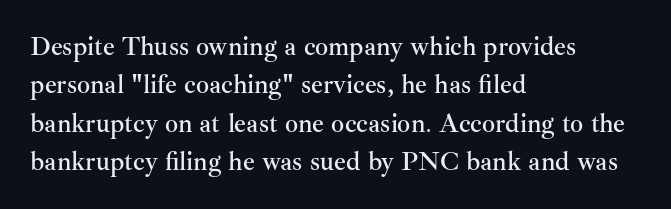
Q: Is the text italic (slanted)? A: No, it is upright.
Q: Is the text underlined? A: No.
Q: How is the paragraph aligned? A: Left-aligned.
Q: Is the spacing between letters normal or unusually wide? A: Normal.
Q: Is the spacing between lines tight, normal or loose? A: Normal.
